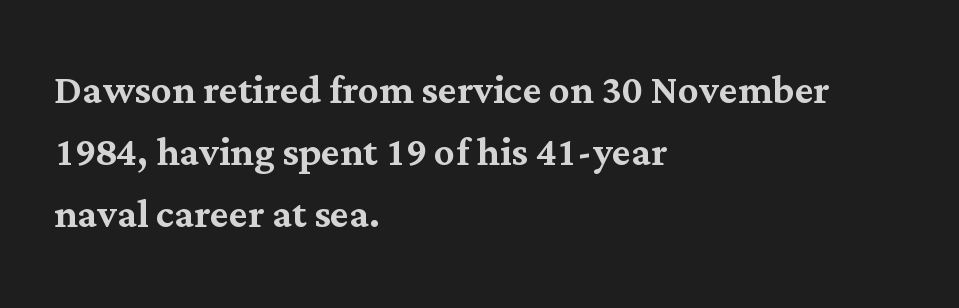
Q: Is the text italic (slanted)? A: No, it is upright.
Q: Is the typeface a serif or a sans-serif typeface? A: Serif.
Q: Is the text underlined? A: No.
Q: How is the paragraph aligned? A: Left-aligned.
Q: Is the spacing between letters normal or unusually wide? A: Normal.
Q: Width (condensed, normal, or wide)? A: Normal.
Q: Stroke contrast? A: Medium.
Q: x-height? A: Medium.
Q: Monospaced? A: No.
